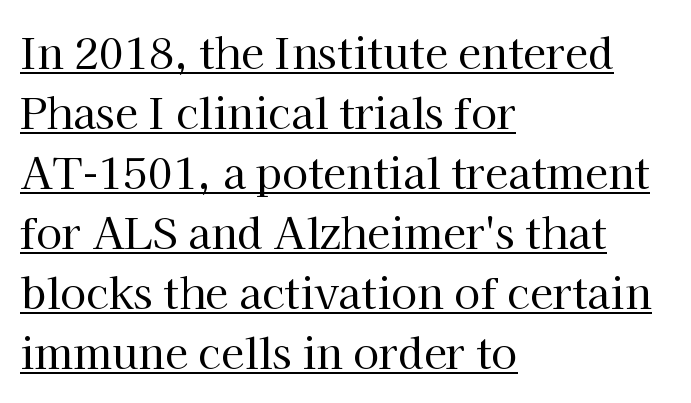
{"serif": "yes", "italic": "no", "bold": "no", "weight": "regular", "width": "normal", "stroke_contrast": "high", "x_height": "medium", "monospaced": "no", "underline": "yes", "align": "left", "line_spacing": "normal", "line_spacing_ratio": 1.43, "letter_spacing": "normal", "letter_spacing_em": 0.0, "glyph_px": 42}
